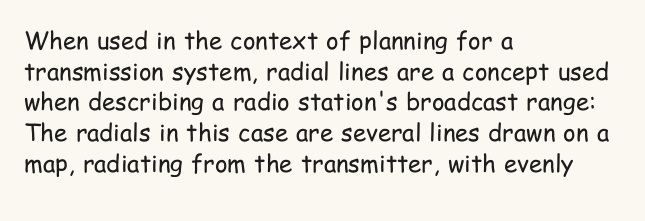
Q: Is the text bold? A: No.
Q: Is the text italic (slanted)? A: No, it is upright.
Q: Is the text underlined? A: No.
Q: How is the paragraph aligned? A: Left-aligned.
Q: Is the spacing between letters normal or unusually wide? A: Normal.
Q: Is the spacing between lines tight, normal or loose? A: Normal.
